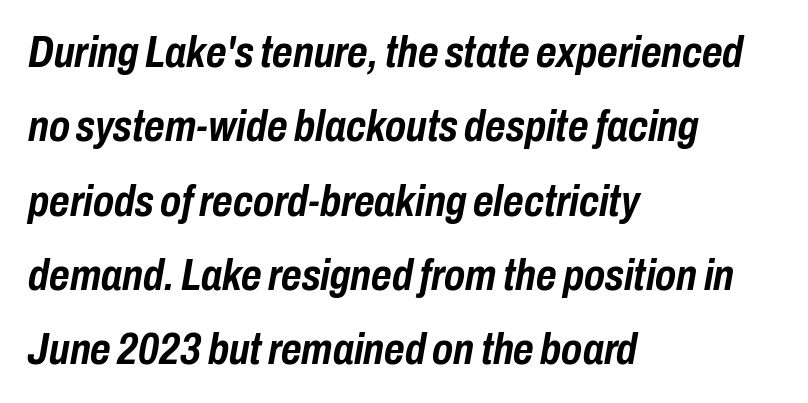
{"italic": "yes", "lean": "right", "slant_degrees": 10, "bold": "yes", "weight": "semibold", "width": "condensed", "stroke_contrast": "low", "x_height": "medium", "monospaced": "no", "underline": "no", "align": "left", "line_spacing": "normal", "line_spacing_ratio": 1.69, "letter_spacing": "normal", "letter_spacing_em": 0.0, "glyph_px": 44}
